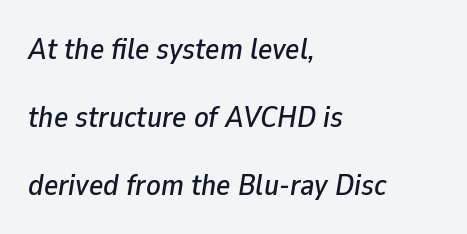
Q: Is the text italic (slanted)? A: Yes, it leans right by about 9 degrees.
Q: Is the text underlined? A: No.
Q: How is the paragraph aligned? A: Left-aligned.
Q: Is the spacing between letters normal or unusually wide? A: Normal.
Q: Is the spacing between lines tight, normal or loose? A: Loose.
Q: Width (condensed, normal, or wide)? A: Normal.
Q: Stroke contrast? A: Low.
Q: x-height? A: Medium.
Q: Monospaced? A: No.
